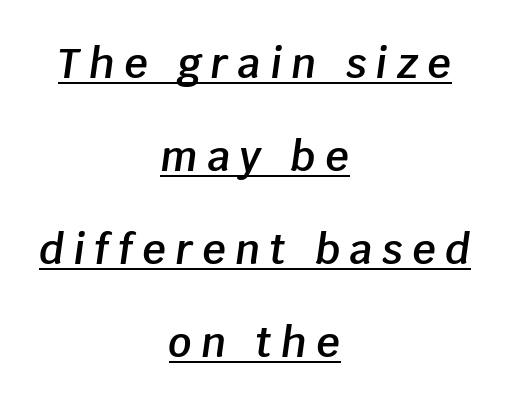
The letterforms stand isolated, each surrounded by extra space. Underline: present. The letters advance in unequal steps, a hallmark of proportional type. Stroke thickness is moderately raised; the sample reads as semibold. Casual observation: everything's sitting right in the middle.
